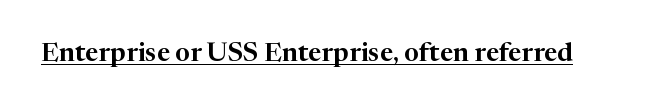
Q: Is the text italic (slanted)? A: No, it is upright.
Q: Is the text underlined? A: Yes.
Q: Is the spacing between letters normal or unusually wide? A: Normal.
